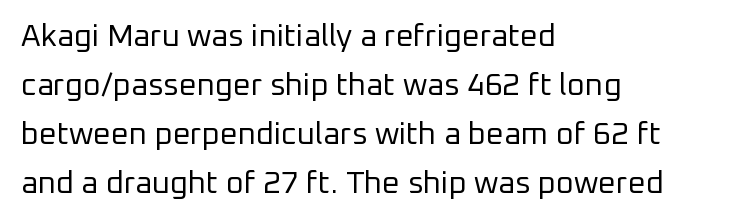
Do the letters lean? They stand straight. Baseline-to-baseline distance is the conventional proportion of letter height. Check where the strokes stop: nothing finishes them off — pure sans. The strip under each line holds only bare page. The typeface has the unassuming heft of standard copy or less.
